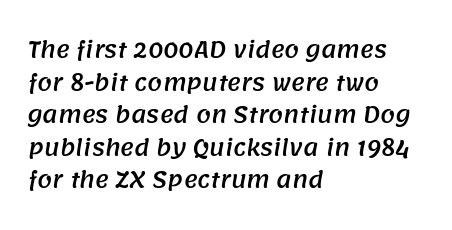
Q: Is the text underlined? A: No.
Q: How is the paragraph aligned? A: Left-aligned.
Q: Is the spacing between letters normal or unusually wide? A: Normal.
Q: Is the spacing between lines tight, normal or loose? A: Normal.
